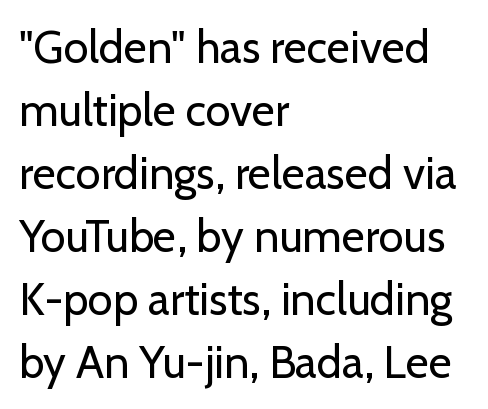
{"serif": "no", "italic": "no", "bold": "no", "weight": "regular", "width": "normal", "stroke_contrast": "low", "x_height": "medium", "monospaced": "no", "underline": "no", "align": "left", "line_spacing": "normal", "line_spacing_ratio": 1.4, "letter_spacing": "normal", "letter_spacing_em": 0.0, "glyph_px": 45}
